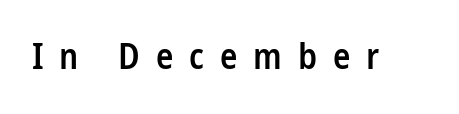
No feet cap the strokes, marking this as sans-serif type. Notice how the stems are strictly vertical — no italics here. The letterforms stand isolated, each surrounded by extra space. The passage shown is typed in a proportional face where columns would drift. A bare baseline throughout the passage.
